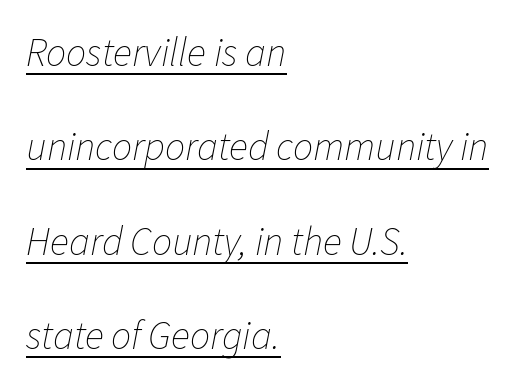
The image shows 40 px thin type, italic (leaning right); set left-aligned, loose line spacing (2.36x), normal letter spacing, underlined; low stroke contrast and a medium x-height.
